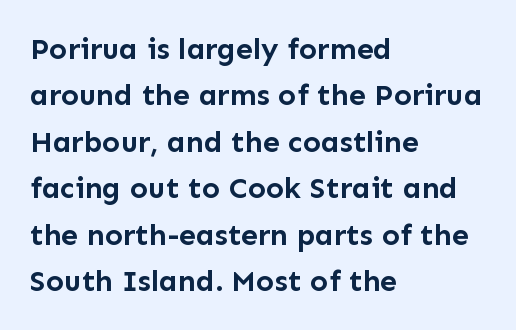
The image shows 30 px semibold sans-serif type, upright; set left-aligned, normal line spacing (1.55x), normal letter spacing, not underlined; low stroke contrast and a medium x-height.
